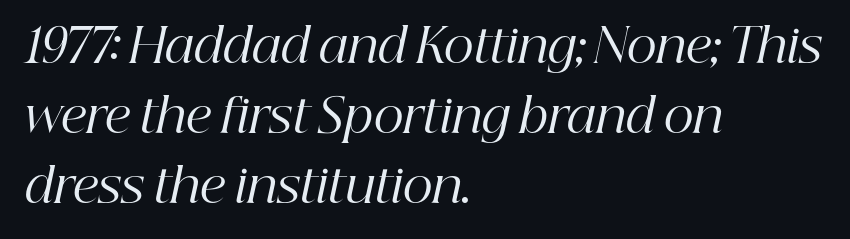
Q: Is the text bold? A: No.
Q: Is the text italic (slanted)? A: Yes, it leans right by about 12 degrees.
Q: Is the typeface a serif or a sans-serif typeface? A: Serif.
Q: Is the text underlined? A: No.
Q: How is the paragraph aligned? A: Left-aligned.
Q: Is the spacing between letters normal or unusually wide? A: Normal.
Q: Is the spacing between lines tight, normal or loose? A: Normal.
Q: Width (condensed, normal, or wide)? A: Normal.
Q: Stroke contrast? A: High.
Q: x-height? A: Medium.
Q: Monospaced? A: No.
